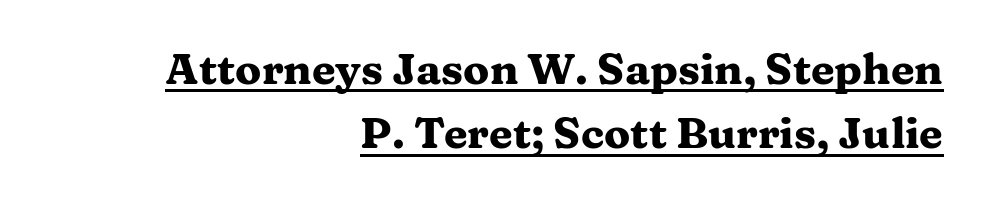
Q: Is the text bold? A: Yes.
Q: Is the text italic (slanted)? A: No, it is upright.
Q: Is the typeface a serif or a sans-serif typeface? A: Serif.
Q: Is the text underlined? A: Yes.
Q: How is the paragraph aligned? A: Right-aligned.
Q: Is the spacing between letters normal or unusually wide? A: Normal.
Q: Is the spacing between lines tight, normal or loose? A: Normal.
Q: Width (condensed, normal, or wide)? A: Wide.
Q: Stroke contrast? A: Medium.
Q: x-height? A: Medium.
Q: Monospaced? A: No.
